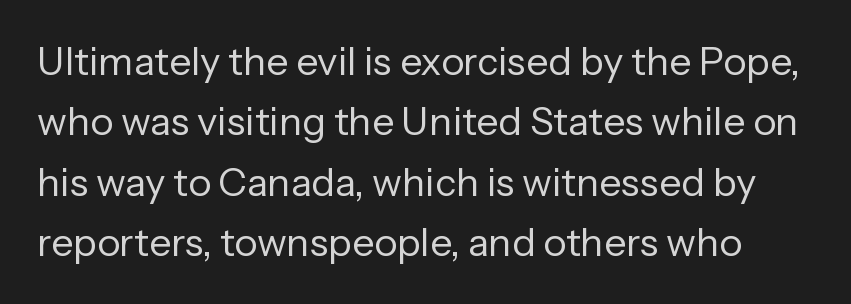
{"serif": "no", "italic": "no", "bold": "no", "weight": "regular", "width": "normal", "stroke_contrast": "low", "x_height": "medium", "monospaced": "no", "underline": "no", "line_spacing": "normal", "line_spacing_ratio": 1.55, "letter_spacing": "normal", "letter_spacing_em": 0.0, "glyph_px": 39}
